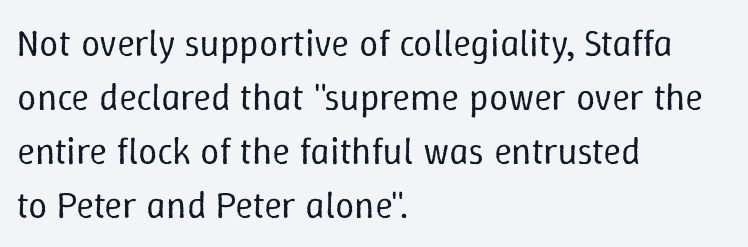
{"italic": "no", "bold": "no", "weight": "regular", "width": "normal", "stroke_contrast": "low", "x_height": "medium", "monospaced": "no", "underline": "no", "align": "left", "line_spacing": "normal", "line_spacing_ratio": 1.42, "letter_spacing": "normal", "letter_spacing_em": 0.0, "glyph_px": 38}
